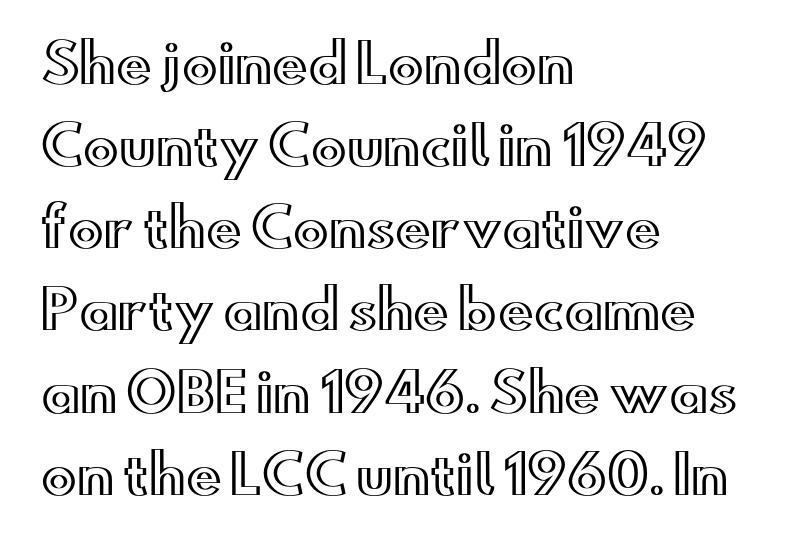
The image shows 53 px wide type, upright; set left-aligned, normal line spacing (1.55x), normal letter spacing, not underlined; a small x-height.
